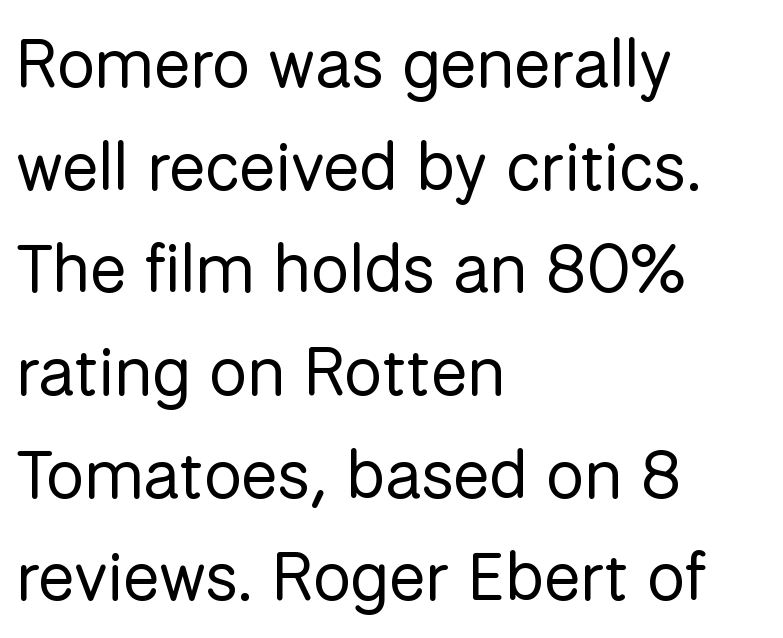
The zone under the glyphs is completely vacant. The rows are spaced the way most documents space them. The type sits square on the baseline with zero lean. The paragraph shown leans on its left margin.
